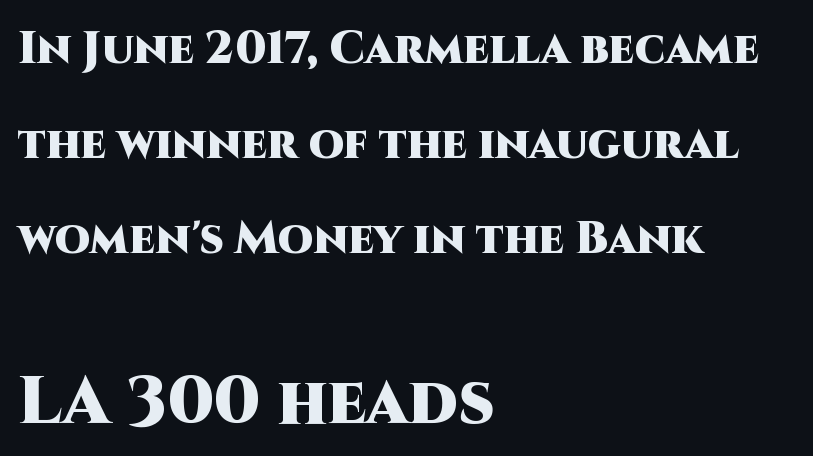
Compare the two chunks: the lower has the greater cap height. The rendering uses natural spacing where letterforms have individual widths. Weight: bold. Line spacing here is loose. This is sans-serif lettering, the kind often seen on screens and signage.
